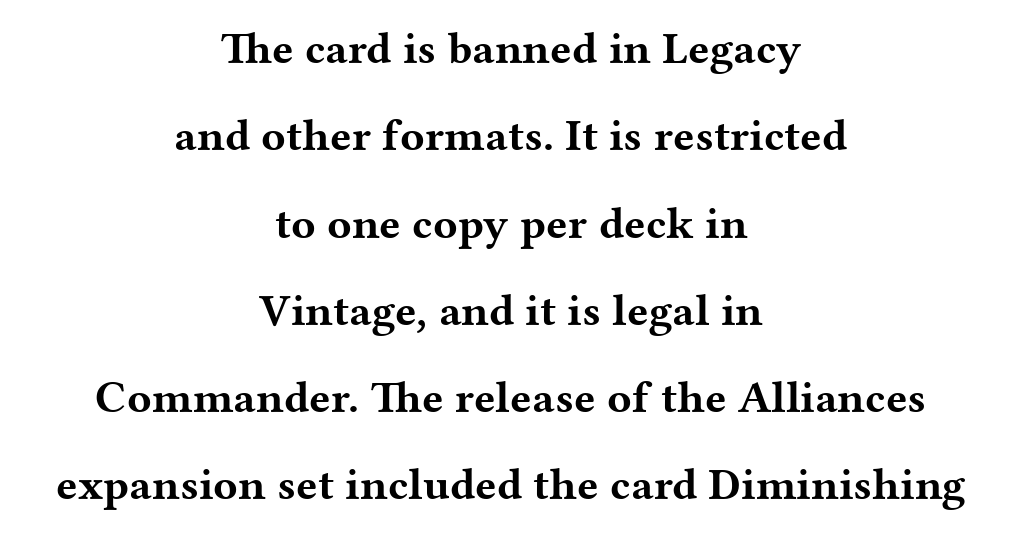
Q: Is the text bold? A: Yes.
Q: Is the text italic (slanted)? A: No, it is upright.
Q: Is the typeface a serif or a sans-serif typeface? A: Serif.
Q: Is the text underlined? A: No.
Q: How is the paragraph aligned? A: Centered.
Q: Is the spacing between letters normal or unusually wide? A: Normal.
Q: Is the spacing between lines tight, normal or loose? A: Loose.
Q: Width (condensed, normal, or wide)? A: Wide.
Q: Stroke contrast? A: Medium.
Q: x-height? A: Medium.
Q: Monospaced? A: No.
